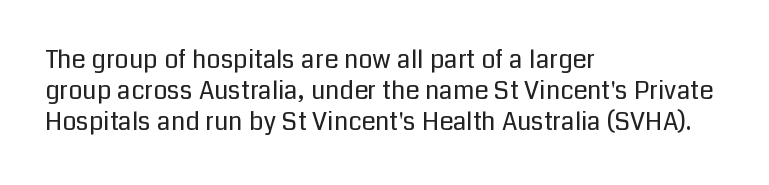
The image shows 25 px text type, upright; set left-aligned, line spacing 1.24x, normal letter spacing, not underlined.
